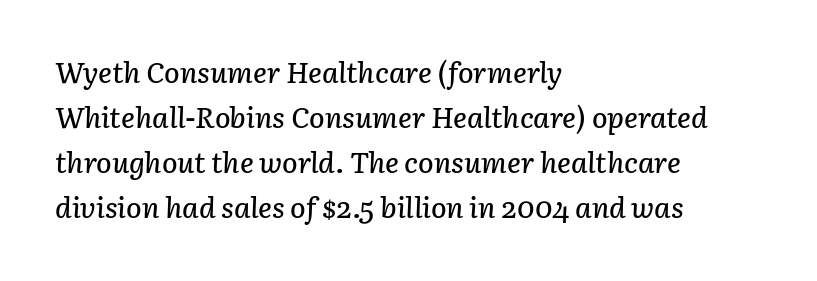
The specimen omits any rule beneath the text block's lines. Caption: standard tracking, unaltered. Spacing verdict: proportional, widths tailored to each character. Does the copy run flush right? No — it runs flush left. The face used here has a pronounced slope to its letters.
